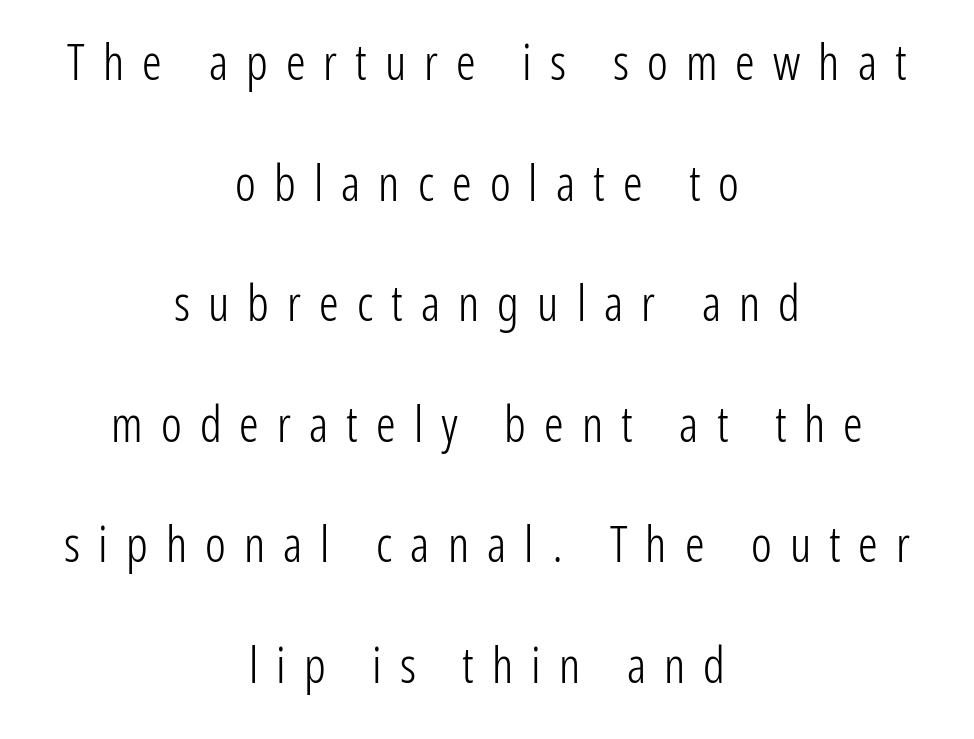
Q: Is the text bold? A: No.
Q: Is the text italic (slanted)? A: No, it is upright.
Q: Is the typeface a serif or a sans-serif typeface? A: Sans-serif.
Q: Is the text underlined? A: No.
Q: How is the paragraph aligned? A: Centered.
Q: Is the spacing between letters normal or unusually wide? A: Unusually wide.
Q: Is the spacing between lines tight, normal or loose? A: Loose.
Q: Width (condensed, normal, or wide)? A: Condensed.
Q: Stroke contrast? A: Low.
Q: x-height? A: Medium.
Q: Monospaced? A: No.
